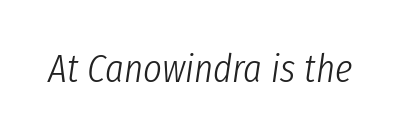
The image shows 40 px light, condensed type, italic (leaning right); set normal letter spacing, not underlined; low stroke contrast and a medium x-height.
